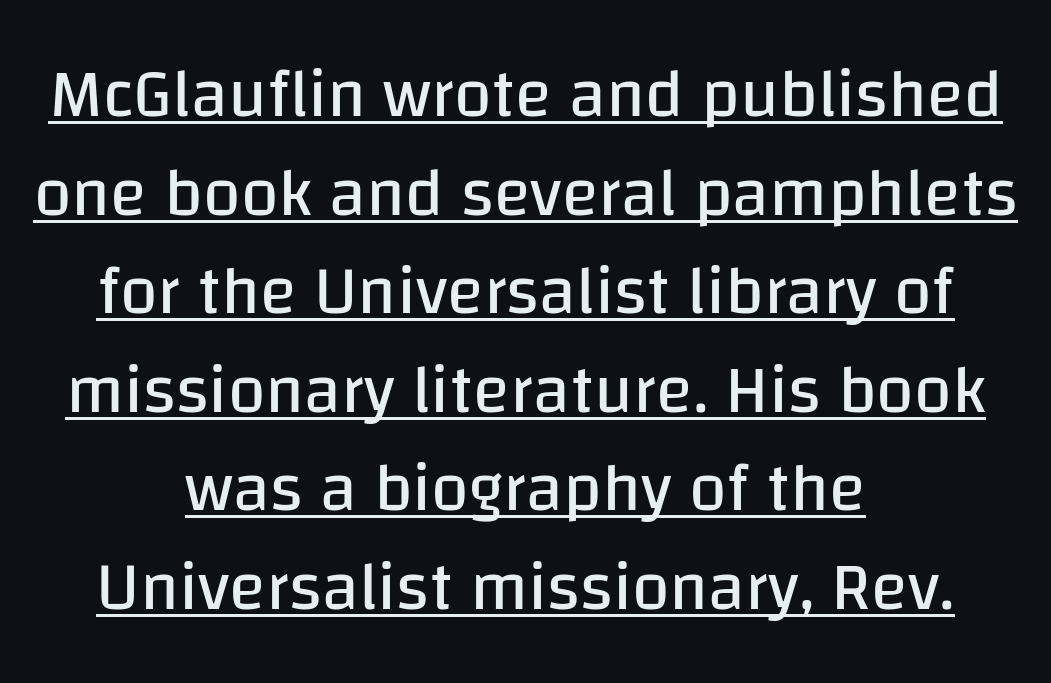
The image shows 68 px regular-weight sans-serif type, upright; set centered, normal line spacing (1.45x), normal letter spacing, underlined; low stroke contrast and a large x-height.
